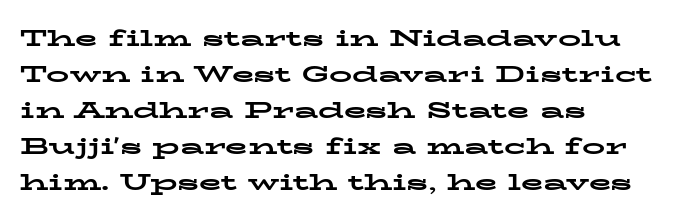
Q: Is the text bold? A: Yes.
Q: Is the text italic (slanted)? A: No, it is upright.
Q: Is the text underlined? A: No.
Q: How is the paragraph aligned? A: Left-aligned.
Q: Is the spacing between letters normal or unusually wide? A: Normal.
Q: Is the spacing between lines tight, normal or loose? A: Normal.
